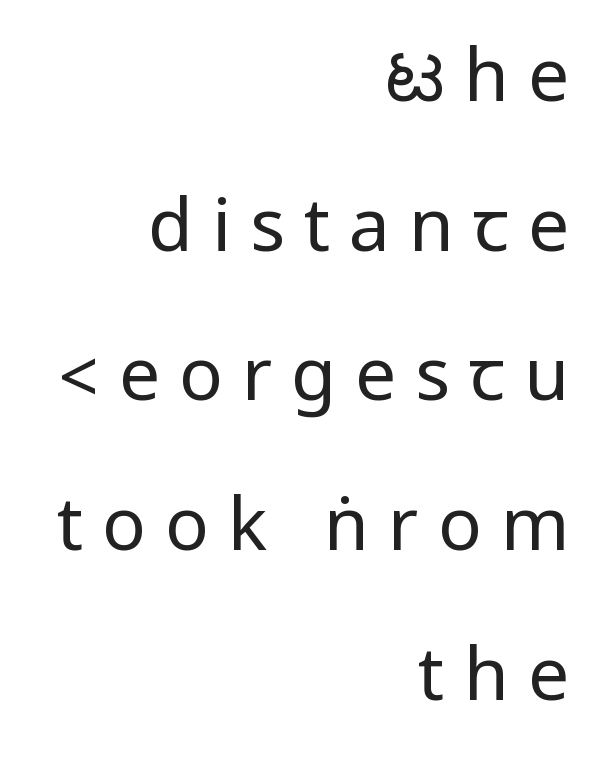
{"serif": "no", "italic": "no", "bold": "no", "weight": "regular", "width": "condensed", "stroke_contrast": "low", "underline": "no", "align": "right", "line_spacing": "loose", "line_spacing_ratio": 2.05, "letter_spacing": "wide", "letter_spacing_em": 0.26, "glyph_px": 73}
